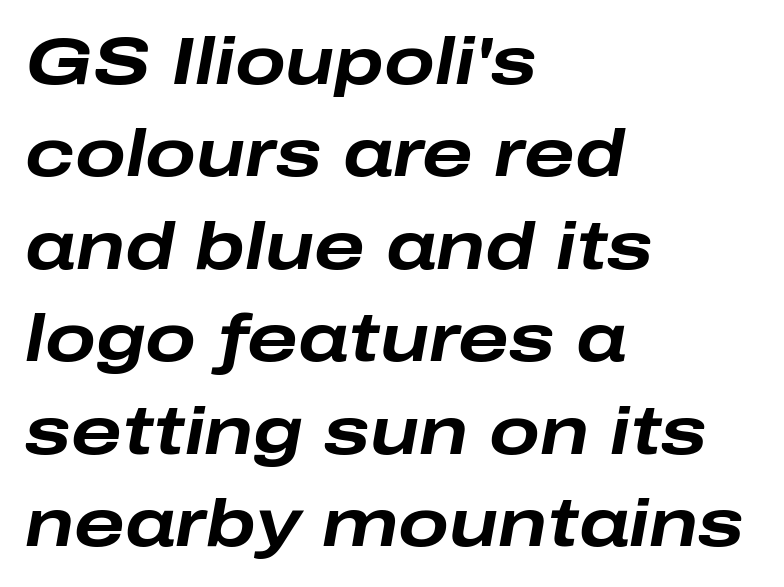
Q: Is the text bold? A: Yes.
Q: Is the text italic (slanted)? A: Yes, it leans right by about 10 degrees.
Q: Is the text underlined? A: No.
Q: How is the paragraph aligned? A: Left-aligned.
Q: Is the spacing between letters normal or unusually wide? A: Normal.
Q: Is the spacing between lines tight, normal or loose? A: Normal.
Q: Width (condensed, normal, or wide)? A: Wide.
Q: Stroke contrast? A: Low.
Q: x-height? A: Medium.
Q: Monospaced? A: No.
